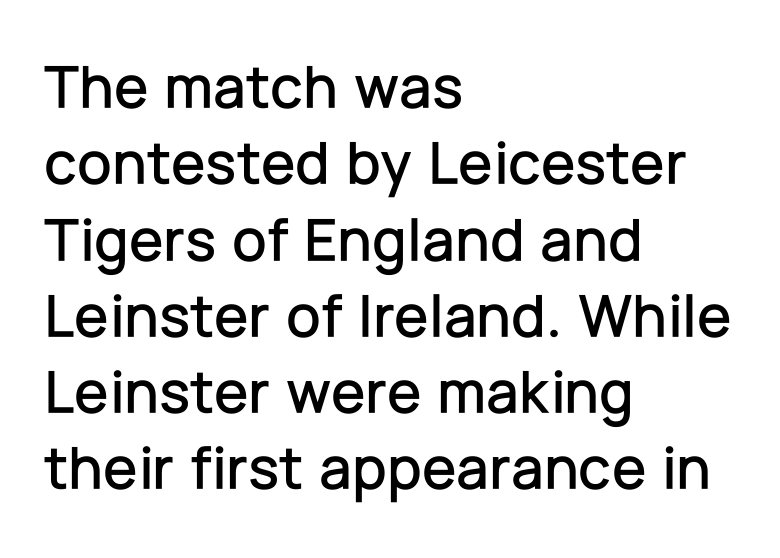
Q: Is the text italic (slanted)? A: No, it is upright.
Q: Is the typeface a serif or a sans-serif typeface? A: Sans-serif.
Q: Is the text underlined? A: No.
Q: How is the paragraph aligned? A: Left-aligned.
Q: Is the spacing between letters normal or unusually wide? A: Normal.
Q: Width (condensed, normal, or wide)? A: Normal.
Q: Stroke contrast? A: Low.
Q: x-height? A: Medium.
Q: Monospaced? A: No.
